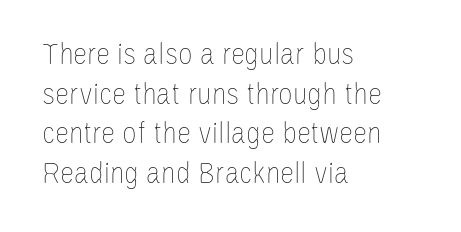
The image shows 32 px thin, condensed type, upright; set left-aligned, line spacing 1.24x, normal letter spacing, not underlined; low stroke contrast and a large x-height.
